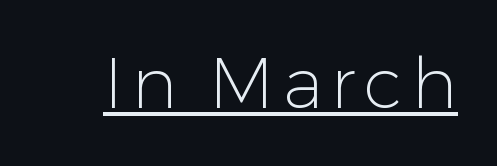
Note the varied advance widths — an 'i' is clearly narrower than an 'm'. You can tell from the bare stems that sans-serif type was used. Check the space under the baseline: a stroke is drawn there. Posture: straight, roman, zero tilt. Weight: in the light-to-regular range.
